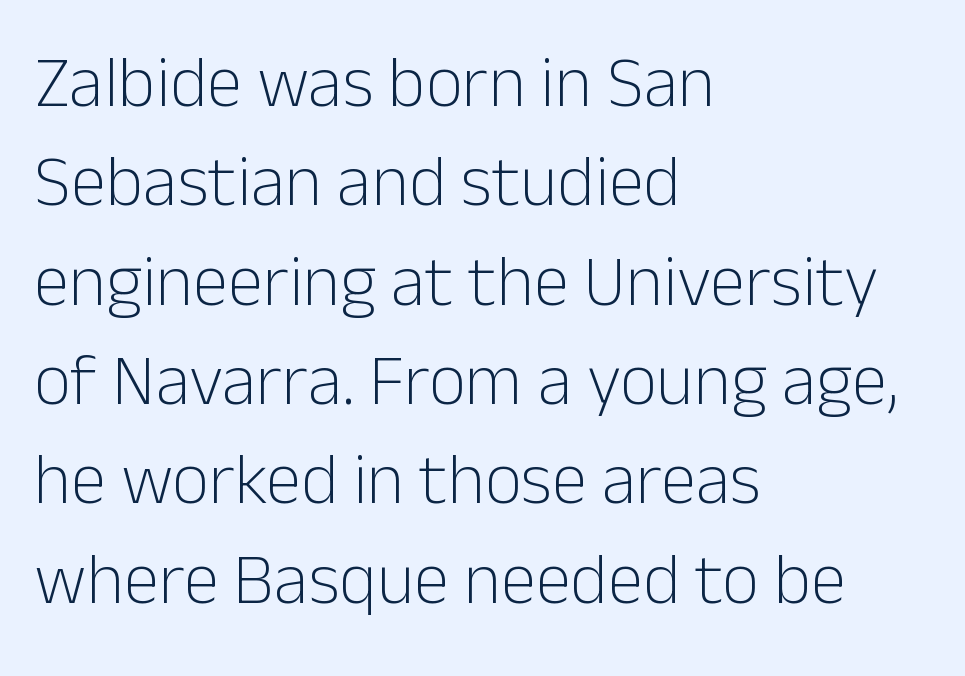
Q: Is the text bold? A: No.
Q: Is the text italic (slanted)? A: No, it is upright.
Q: Is the typeface a serif or a sans-serif typeface? A: Sans-serif.
Q: Is the text underlined? A: No.
Q: How is the paragraph aligned? A: Left-aligned.
Q: Is the spacing between letters normal or unusually wide? A: Normal.
Q: Is the spacing between lines tight, normal or loose? A: Normal.
Q: Width (condensed, normal, or wide)? A: Normal.
Q: Stroke contrast? A: Low.
Q: x-height? A: Medium.
Q: Monospaced? A: No.
